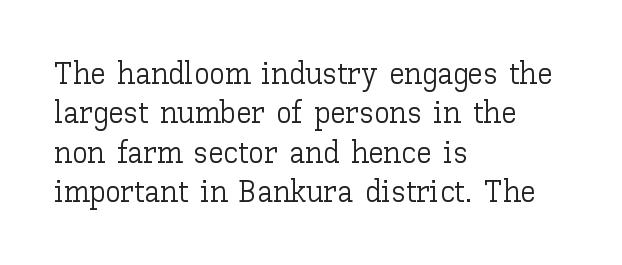
Stems and bowls with no extra thickness — not bold. Check the space under the baseline: it is left empty. Vertically, the passage feels balanced, rows spaced as you'd expect. The lines are quadded left. Standard letterfit; no display-style spreading of the glyphs.
